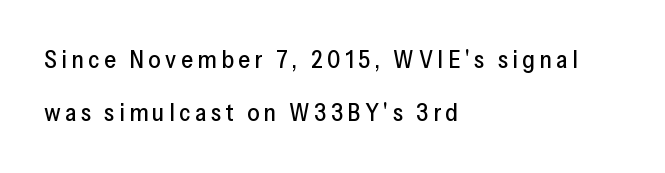
{"italic": "no", "underline": "no", "align": "left", "line_spacing": "loose", "line_spacing_ratio": 2.2, "glyph_px": 24}
